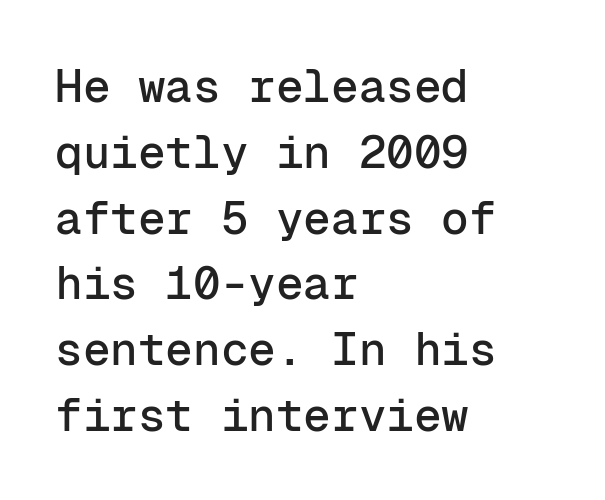
The characters display no serif detailing; their extremities are plain. You could call the tracking neutral — neither tight nor loose. This is the regular roman posture of the typeface. Reading down the column, the eye jumps a familiar distance to each next line.
